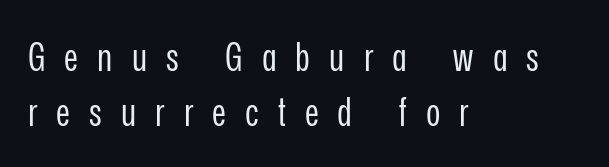
{"serif": "no", "italic": "no", "bold": "no", "weight": "regular", "width": "condensed", "stroke_contrast": "low", "x_height": "medium", "monospaced": "no", "underline": "no", "align": "left", "line_spacing": "normal", "line_spacing_ratio": 1.4, "letter_spacing": "wide", "letter_spacing_em": 0.49, "glyph_px": 39}
